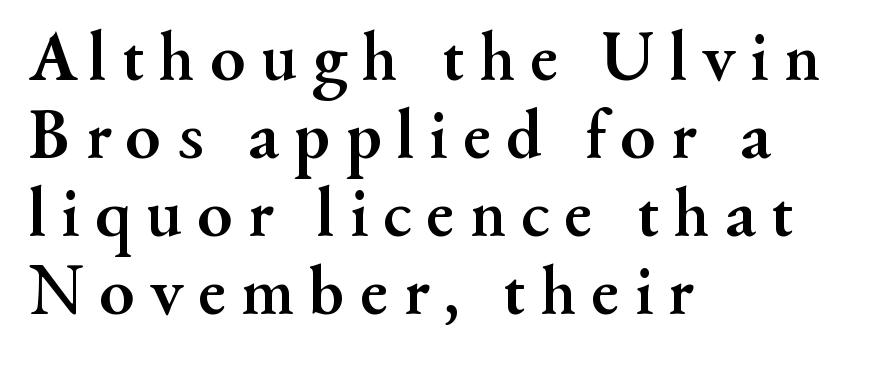
A typesetter would call this leading minimal, almost set solid. This sample uses an upright cut, with every glyph sitting square on the baseline. Is the type bold? Yes — the strokes are clearly thick and heavy. Each letter keeps its own natural width here, so spacing adapts to shape. Rule under the text: the space is simply empty. Regarding serifs, this sample has them.
